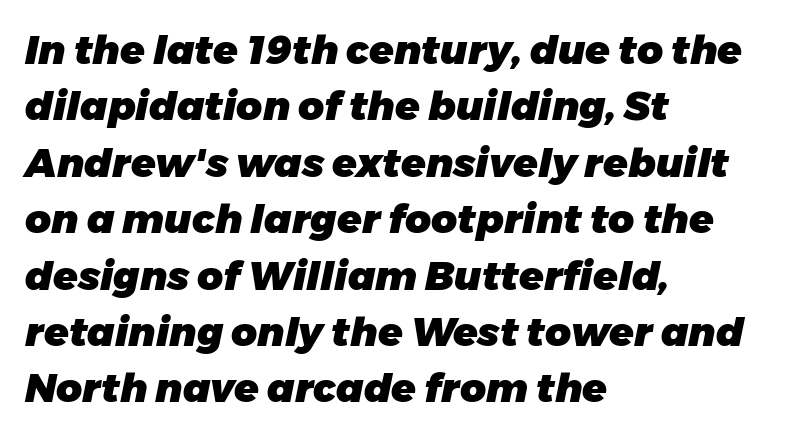
Q: Is the text bold? A: Yes.
Q: Is the text italic (slanted)? A: Yes, it leans right by about 11 degrees.
Q: Is the text underlined? A: No.
Q: How is the paragraph aligned? A: Left-aligned.
Q: Is the spacing between letters normal or unusually wide? A: Normal.
Q: Is the spacing between lines tight, normal or loose? A: Normal.
Q: Width (condensed, normal, or wide)? A: Normal.
Q: Stroke contrast? A: Low.
Q: x-height? A: Medium.
Q: Monospaced? A: No.
